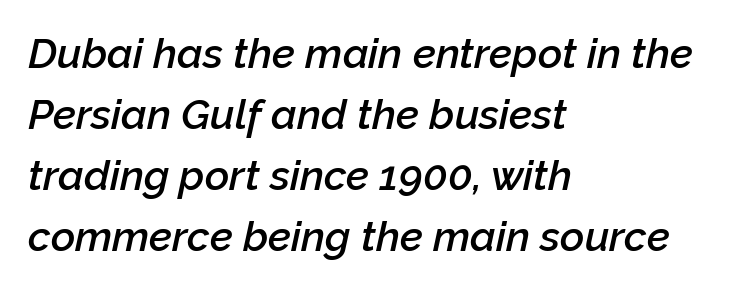
The image shows 42 px semibold type, italic (leaning right); set left-aligned, normal line spacing (1.45x), normal letter spacing, not underlined; low stroke contrast and a medium x-height.
